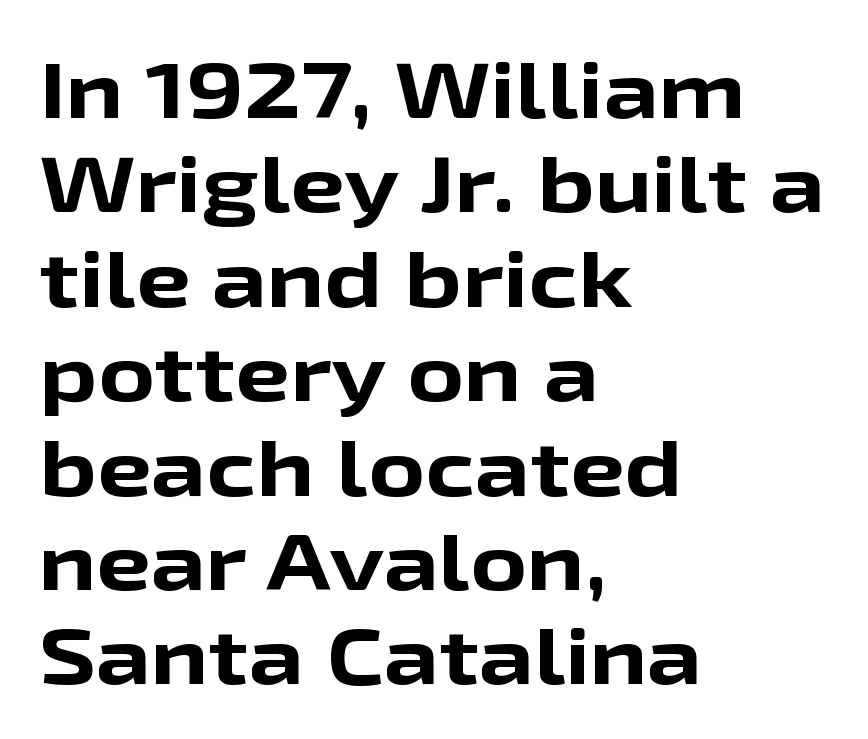
You'd pick this weight for a headline — it's a proper bold. You could not count columns in this text — the font is proportionally spaced. Between one letter and the next there's only the usual sliver of space. The passage shown is typeset with a sans-serif family.
